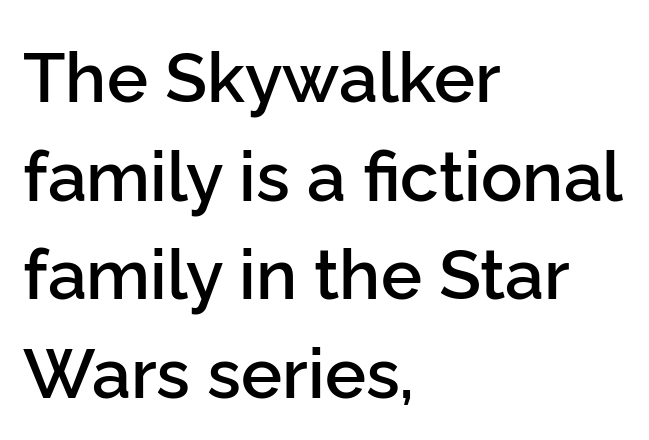
Short note: letters normally spaced. Anything drawn beneath the words? Only blank space. You can tell it's not italic because the verticals are truly vertical. The rendering shows plain stroke endings on the letterforms — a sans-serif design. A normal amount of white space separates one row of letters from the next. This sample has the flowing, uneven cadence of proportional lettering.
